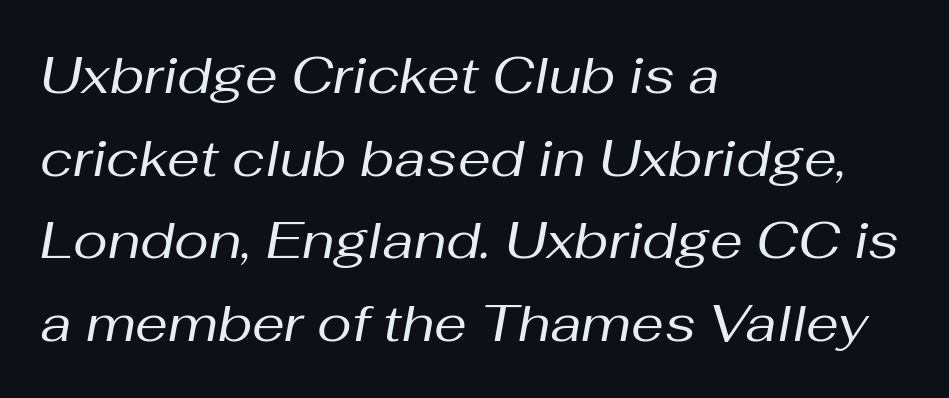
Q: Is the text bold? A: No.
Q: Is the text italic (slanted)? A: Yes, it leans right by about 10 degrees.
Q: Is the text underlined? A: No.
Q: How is the paragraph aligned? A: Left-aligned.
Q: Is the spacing between letters normal or unusually wide? A: Normal.
Q: Is the spacing between lines tight, normal or loose? A: Normal.
Q: Width (condensed, normal, or wide)? A: Normal.
Q: Stroke contrast? A: Medium.
Q: x-height? A: Medium.
Q: Monospaced? A: No.
